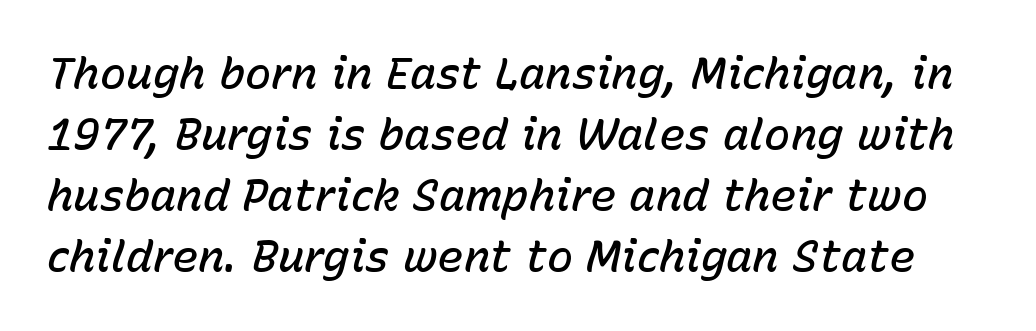
Q: Is the text bold? A: Semi-bold.
Q: Is the text italic (slanted)? A: Yes, it leans right by about 15 degrees.
Q: Is the text underlined? A: No.
Q: Is the spacing between letters normal or unusually wide? A: Normal.
Q: Is the spacing between lines tight, normal or loose? A: Normal.
Q: Width (condensed, normal, or wide)? A: Normal.
Q: Stroke contrast? A: Low.
Q: x-height? A: Medium.
Q: Monospaced? A: No.
